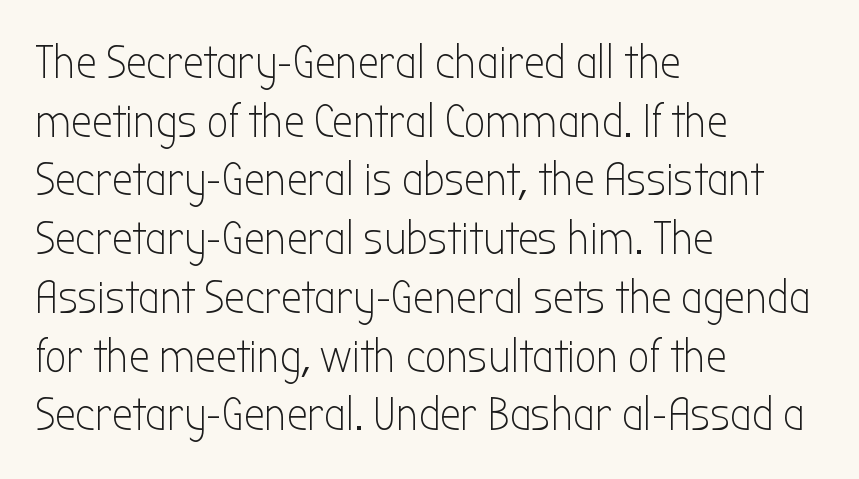
{"serif": "no", "italic": "no", "bold": "no", "weight": "light", "width": "condensed", "stroke_contrast": "low", "x_height": "medium", "monospaced": "no", "underline": "no", "align": "left", "line_spacing": "normal", "line_spacing_ratio": 1.25, "letter_spacing": "normal", "letter_spacing_em": 0.0, "glyph_px": 47}
